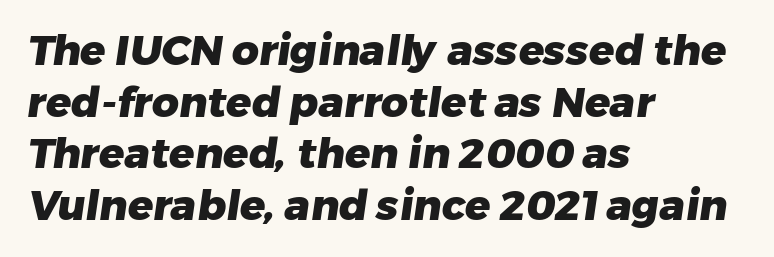
The image shows 42 px heavy sans-serif type; set left-aligned, line spacing 1.23x, normal letter spacing, not underlined; low stroke contrast and a medium x-height.
